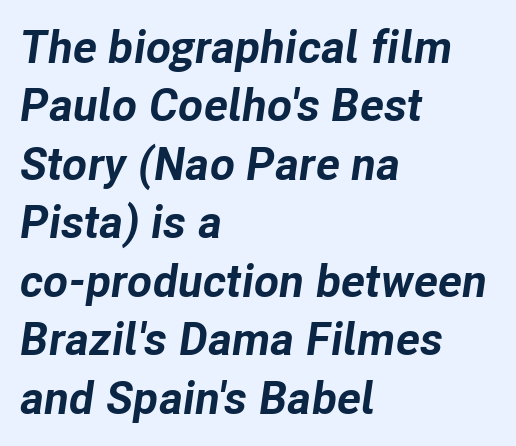
Strokes here are thick enough to call this a true bold. Slanted lettering throughout. Lines of text with bare space underneath. Look at the tracking — it's just the regular setting, nothing added. These lines stack with their left ends in a neat column. Whoever set this chose a conventional vertical rhythm.
